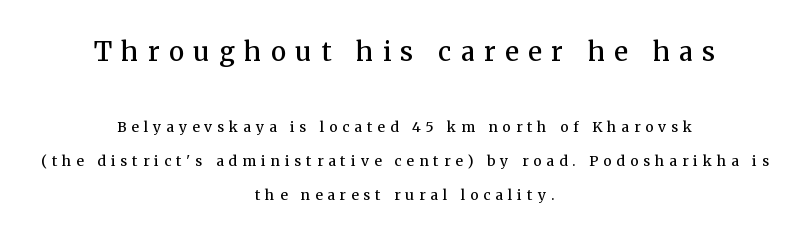
The image shows 26 px text type, upright; set centered, loose line spacing (2.41x), unusually wide letter spacing (+0.36 em), not underlined; the first (top) block is 1.86x larger.
